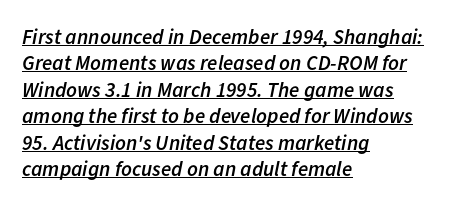
Q: Is the text bold? A: Semi-bold.
Q: Is the text italic (slanted)? A: Yes, it leans right by about 11 degrees.
Q: Is the text underlined? A: Yes.
Q: How is the paragraph aligned? A: Left-aligned.
Q: Is the spacing between letters normal or unusually wide? A: Normal.
Q: Is the spacing between lines tight, normal or loose? A: Normal.
